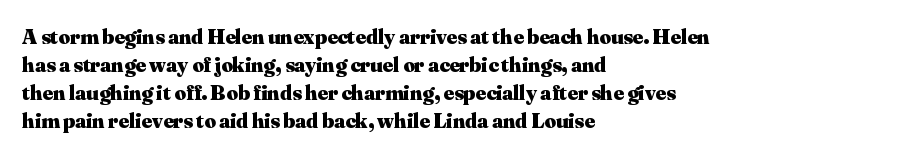
The image shows 22 px bold type, upright; set left-aligned, normal line spacing (1.27x), normal letter spacing, not underlined.
